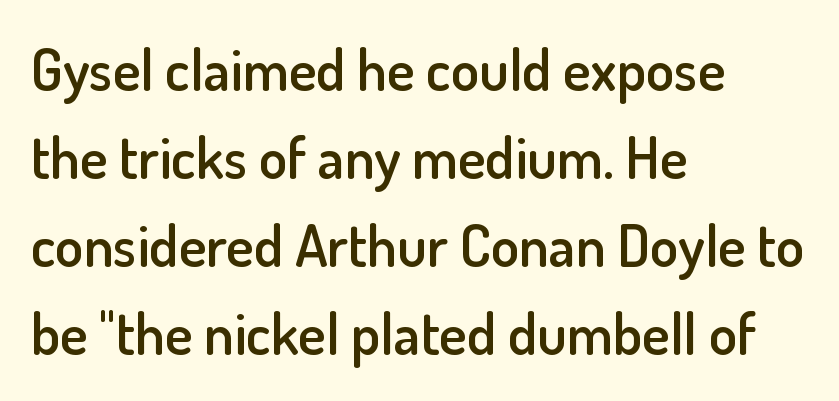
{"serif": "no", "italic": "no", "bold": "semi", "weight": "semibold", "width": "normal", "stroke_contrast": "low", "x_height": "small", "monospaced": "no", "underline": "no", "align": "left", "line_spacing": "normal", "line_spacing_ratio": 1.52, "letter_spacing": "normal", "letter_spacing_em": 0.0, "glyph_px": 58}
